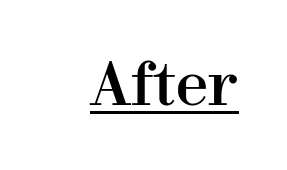
Vertical strokes here are truly vertical. Decoration check: the copy is underlined. Spacing verdict: proportional, widths tailored to each character. This sample uses plain, unmodified letter spacing.
